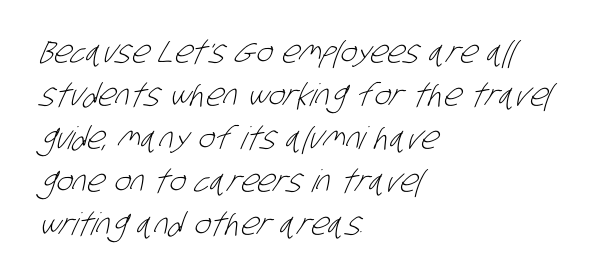
Classification — sans serif. Descenders are the only things crossing below the line. A typesetter would call this proportional, since set widths differ per character. Tracking here is standard; glyphs follow each other at the usual distance. Line beginnings align vertically; line endings do not.
